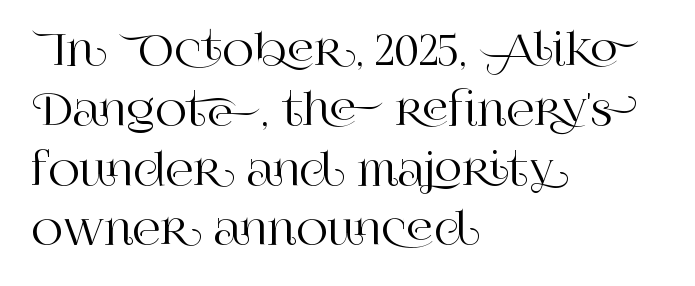
Rows of type keep a routine distance in the vertical direction. You could not count columns in this text — the font is proportionally spaced. Here the glyphs are tracked normally, forming tight word shapes. The glyphs in this specimen are seriffed. Honestly, there is no underline to notice here at all.
